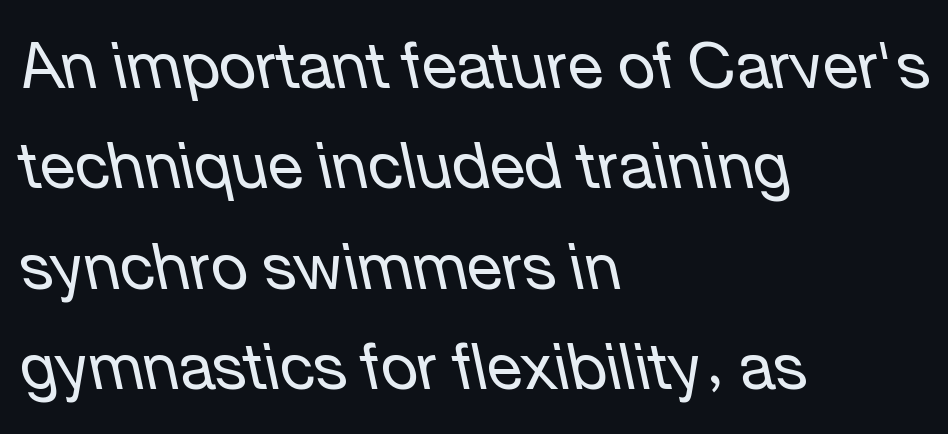
{"italic": "yes", "lean": "left", "slant_degrees": 12, "bold": "no", "weight": "regular", "width": "normal", "stroke_contrast": "low", "x_height": "medium", "monospaced": "no", "underline": "no", "align": "left", "line_spacing": "normal", "line_spacing_ratio": 1.57, "letter_spacing": "normal", "letter_spacing_em": 0.0, "glyph_px": 64}
